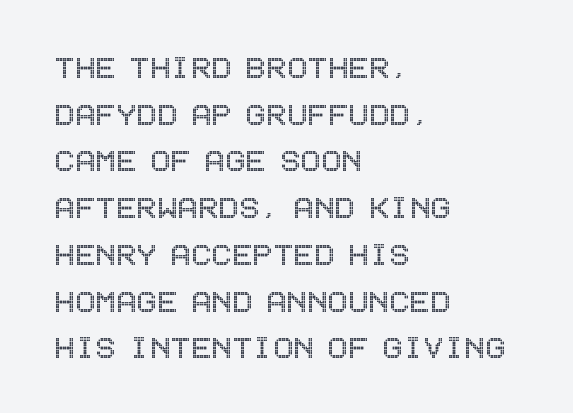
The image shows 38 px condensed type, upright; set left-aligned, line spacing 1.23x, normal letter spacing, not underlined; a large x-height.
